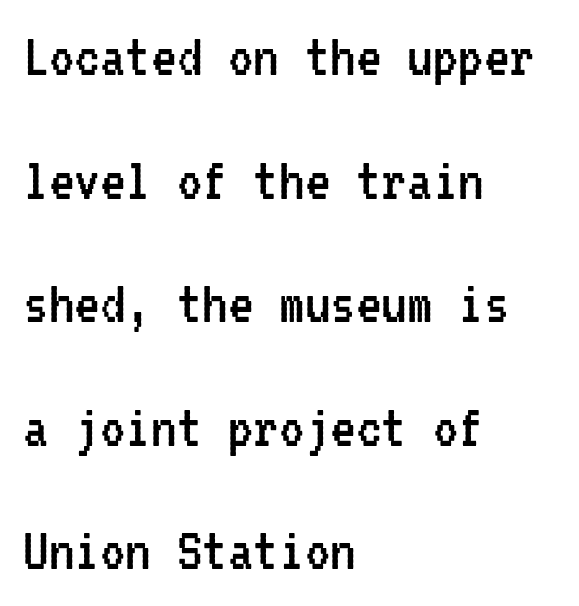
The image shows 64 px regular-weight, condensed sans-serif type, upright, monospaced; set left-aligned, loose line spacing (1.93x), normal letter spacing, not underlined; low stroke contrast and a medium x-height.
